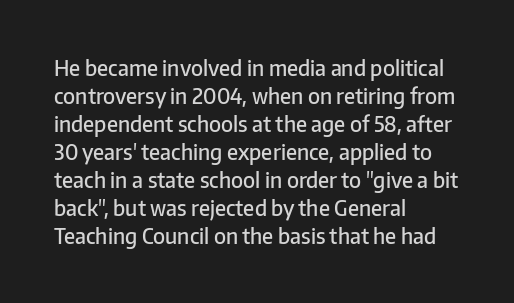
Q: Is the text bold? A: Semi-bold.
Q: Is the text italic (slanted)? A: No, it is upright.
Q: Is the text underlined? A: No.
Q: How is the paragraph aligned? A: Left-aligned.
Q: Is the spacing between letters normal or unusually wide? A: Normal.
Q: Is the spacing between lines tight, normal or loose? A: Normal.
